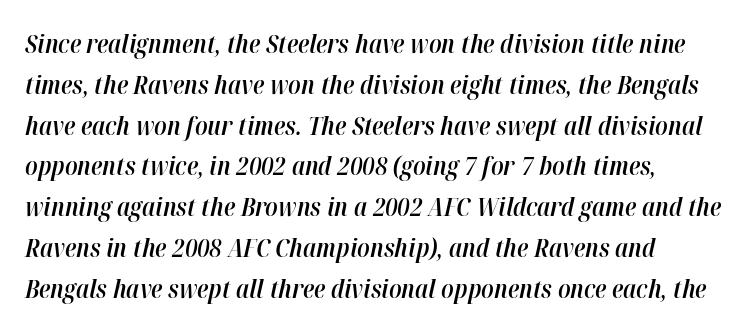
Q: Is the text bold? A: Semi-bold.
Q: Is the text italic (slanted)? A: Yes, it leans right by about 12 degrees.
Q: Is the text underlined? A: No.
Q: How is the paragraph aligned? A: Left-aligned.
Q: Is the spacing between letters normal or unusually wide? A: Normal.
Q: Is the spacing between lines tight, normal or loose? A: Normal.
